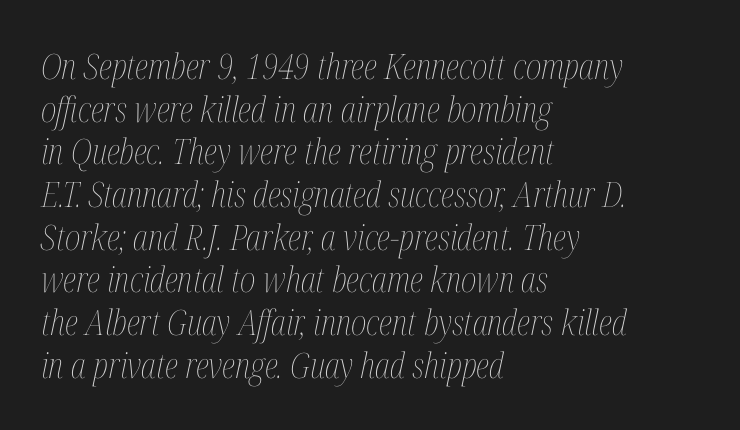
The image shows 35 px thin, condensed type, italic (leaning right); set left-aligned, line spacing 1.22x, normal letter spacing, not underlined; medium stroke contrast and a medium x-height.
